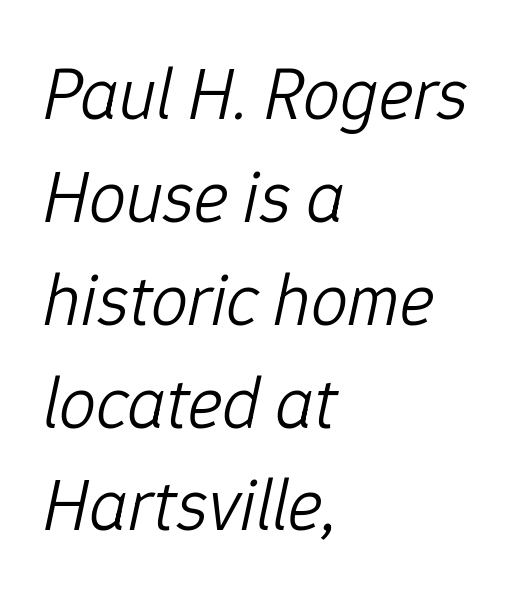
The image shows 74 px light type, italic (leaning right); set left-aligned, normal line spacing (1.39x), normal letter spacing, not underlined; low stroke contrast and a medium x-height.
